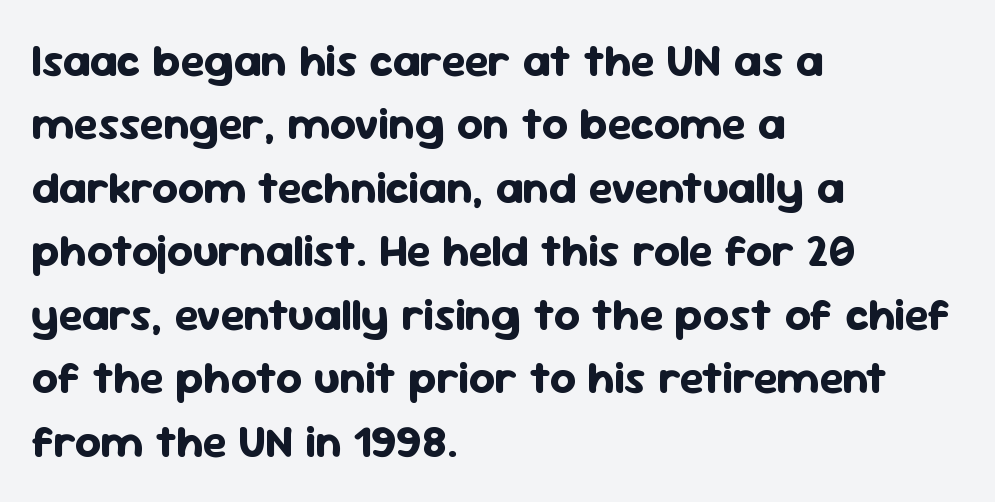
{"serif": "no", "italic": "no", "bold": "yes", "weight": "bold", "width": "normal", "stroke_contrast": "low", "x_height": "medium", "monospaced": "no", "underline": "no", "align": "left", "line_spacing": "normal", "line_spacing_ratio": 1.41, "letter_spacing": "normal", "letter_spacing_em": 0.0, "glyph_px": 45}
